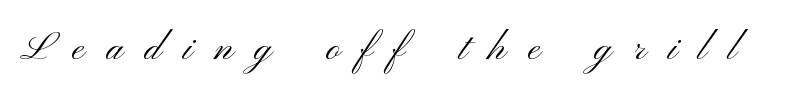
{"serif": "no", "bold": "no", "weight": "light", "width": "wide", "stroke_contrast": "medium", "x_height": "small", "monospaced": "no", "underline": "no", "letter_spacing": "wide", "letter_spacing_em": 0.44, "glyph_px": 49}
